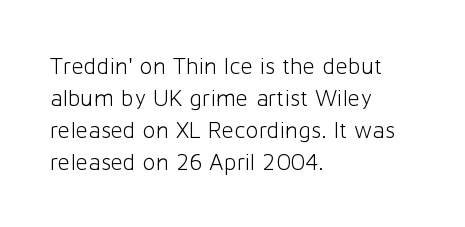
The strip under each line holds only bare page. You could call the tracking neutral — neither tight nor loose. Where is the straight margin? On the left. Upright lettering throughout. The weight tops out at a normal text grade.
